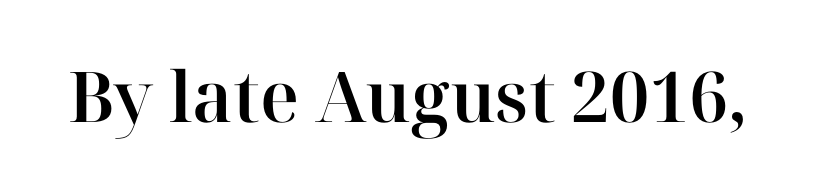
Q: Is the text italic (slanted)? A: No, it is upright.
Q: Is the typeface a serif or a sans-serif typeface? A: Serif.
Q: Is the text underlined? A: No.
Q: Is the spacing between letters normal or unusually wide? A: Normal.
Q: Width (condensed, normal, or wide)? A: Normal.
Q: Stroke contrast? A: High.
Q: x-height? A: Medium.
Q: Monospaced? A: No.
